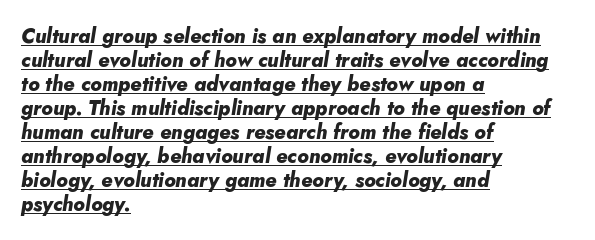
The image shows 20 px bold type, italic (leaning right); set left-aligned, line spacing 1.2x, normal letter spacing, underlined.
